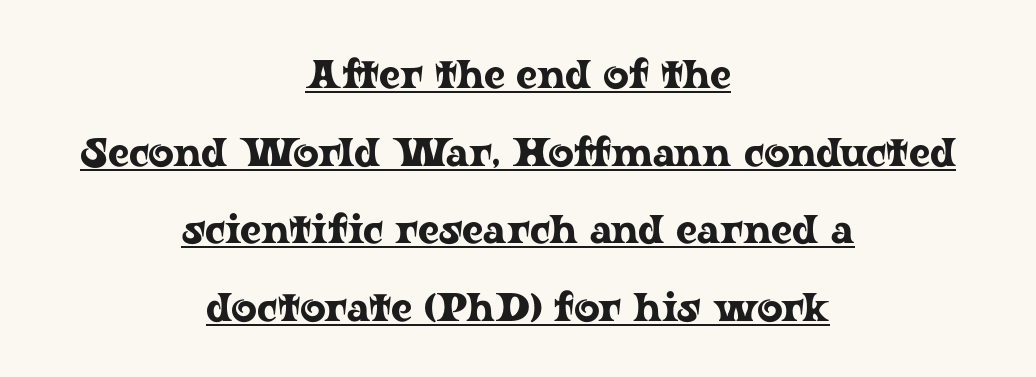
{"serif": "yes", "italic": "no", "width": "wide", "stroke_contrast": "low", "x_height": "medium", "monospaced": "no", "underline": "yes", "align": "center", "line_spacing": "loose", "line_spacing_ratio": 1.94, "letter_spacing": "normal", "letter_spacing_em": 0.0, "glyph_px": 40}
